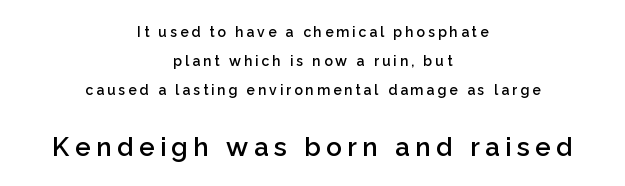
The image shows 26 px text type, upright; set centered, loose line spacing (2.07x), unusually wide letter spacing (+0.21 em), not underlined; the second (bottom) block is 1.86x larger.
